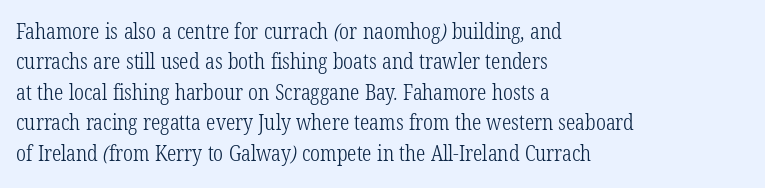
In terms of leading, this rendering sits right in the middle. The gaps between neighbouring characters are ordinary and unremarkable. Does the copy run flush right? No — it runs flush left. Anything drawn beneath the words? Only blank space. A light-to-regular cut is what we see here.
